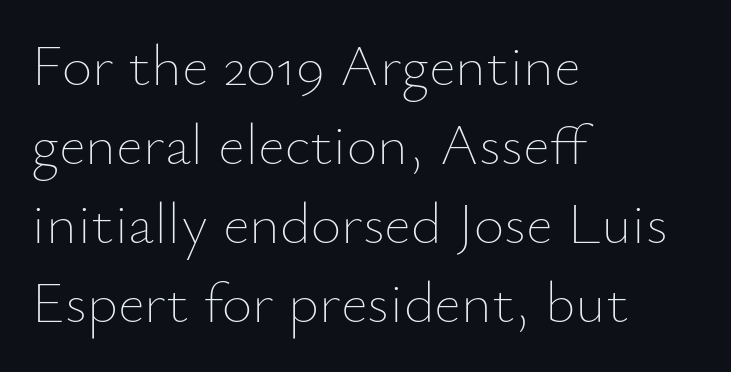
{"italic": "no", "bold": "no", "weight": "thin", "width": "normal", "stroke_contrast": "low", "x_height": "small", "monospaced": "no", "underline": "no", "align": "left", "line_spacing": "normal", "line_spacing_ratio": 1.34, "letter_spacing": "normal", "letter_spacing_em": 0.0, "glyph_px": 59}
